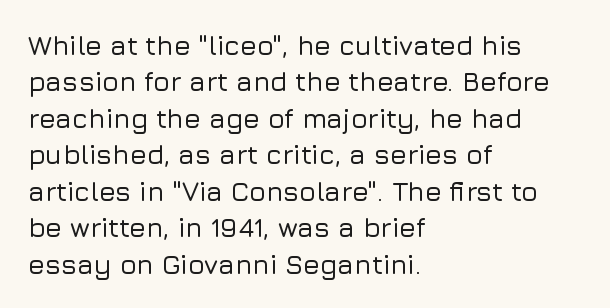
{"italic": "no", "underline": "no", "align": "left", "line_spacing": "normal", "line_spacing_ratio": 1.35, "letter_spacing": "normal", "letter_spacing_em": 0.0, "glyph_px": 27}
